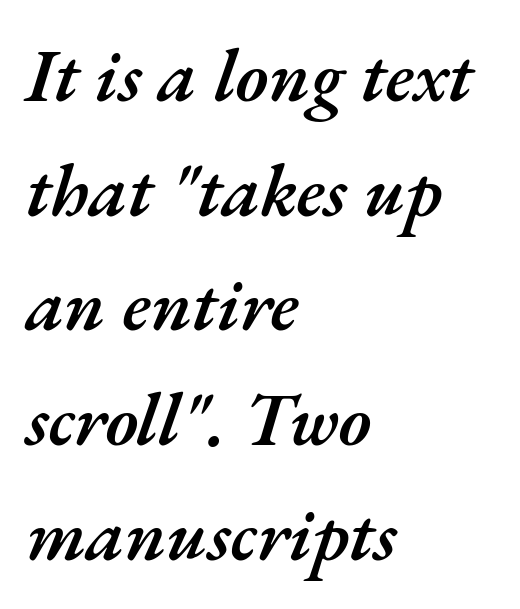
The image shows 74 px semibold type, italic (leaning right); set left-aligned, normal line spacing (1.55x), normal letter spacing, not underlined; medium stroke contrast and a small x-height.
